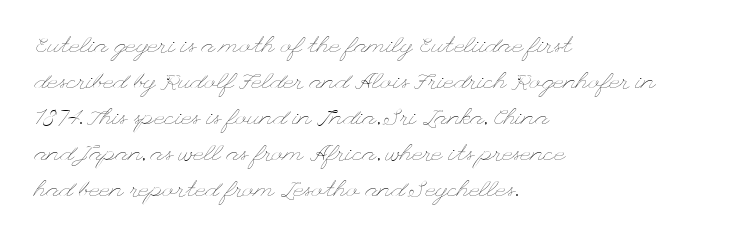
The image shows 23 px text type; set left-aligned, normal line spacing (1.56x), normal letter spacing, not underlined.
